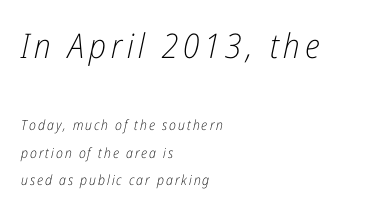
The image shows 34 px light, condensed type, italic (leaning right); set left-aligned, loose line spacing (1.97x), not underlined; the first (top) block is 2.43x larger; low stroke contrast and a medium x-height.
